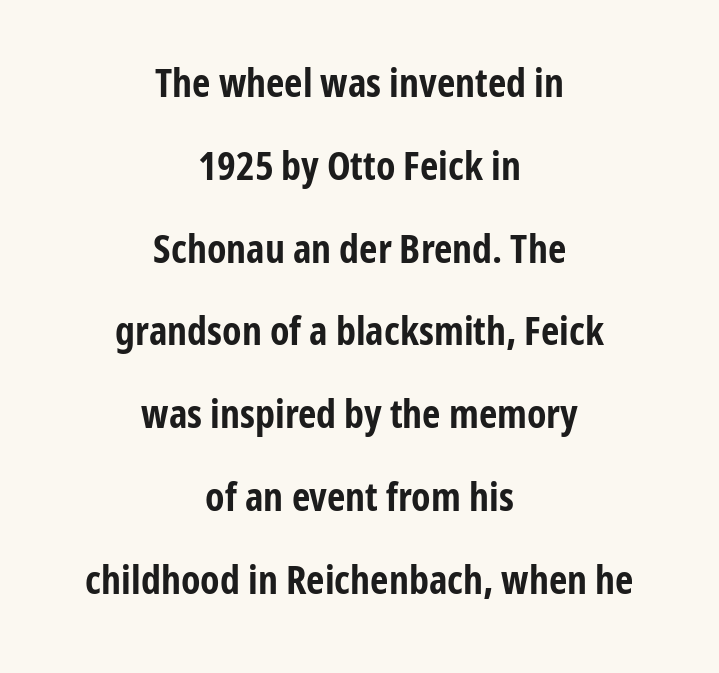
A student would call this center alignment; a typographer would say set centered. A typesetter would label this face a sans. A typesetter would mark this as roman, not italic. Interline gaps are noticeably wide in this sample. The glyphs are unaccompanied by any horizontal stroke below them.
